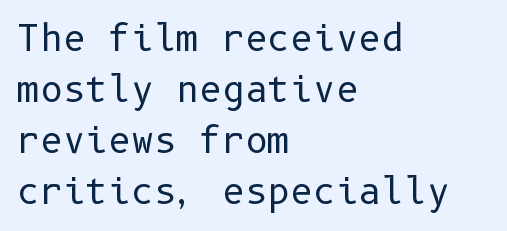
Q: Is the text bold? A: No.
Q: Is the text italic (slanted)? A: No, it is upright.
Q: Is the typeface a serif or a sans-serif typeface? A: Sans-serif.
Q: Is the text underlined? A: No.
Q: How is the paragraph aligned? A: Left-aligned.
Q: Is the spacing between letters normal or unusually wide? A: Normal.
Q: Is the spacing between lines tight, normal or loose? A: Normal.
Q: Width (condensed, normal, or wide)? A: Normal.
Q: Stroke contrast? A: Low.
Q: x-height? A: Medium.
